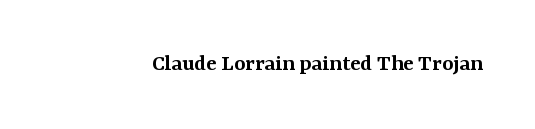
Quick note: underline off. Rendered with straight, roman letterforms. Each word holds together tightly as a unit, with standard inter-letter gaps. Slightly chunky letters — semibold, I'd say, not full bold.
